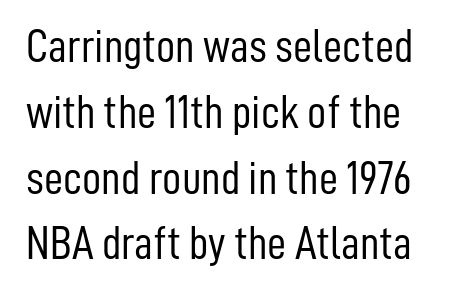
Nothing heavy about these letters — not bold at all. The passage shown is typeset with a sans-serif family. Compared with a centered layout, this one pins lines to the left instead. Looks like regular typesetting: each glyph gets only the width it needs. Baseline-to-baseline distance is the conventional proportion of letter height.
